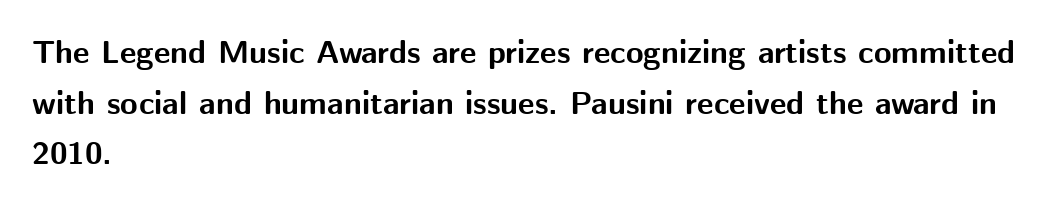
The image shows 32 px bold sans-serif type, upright; set left-aligned, normal line spacing (1.58x), normal letter spacing, not underlined; medium stroke contrast and a medium x-height.
